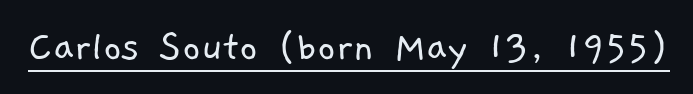
Is this a sans? Yes — the strokes have no serifs. The letterforms sit at book weight or below. The face used here is proportionally spaced, like ordinary book or web type. Short note: letters normally spaced. Has an underline been added? It has.
